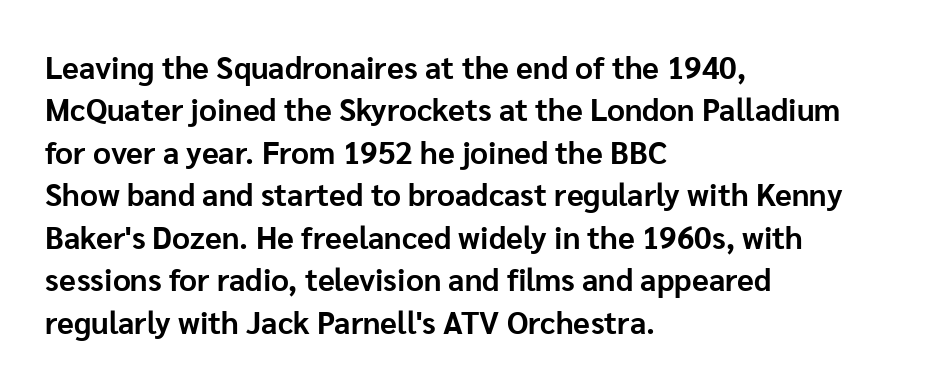
The setting favours the left margin, as ordinary paragraphs usually do. Reading down the column, the eye jumps a familiar distance to each next line. Each letter keeps its own natural width here, so spacing adapts to shape. The lettering stays uniformly vertical, giving the passage a roman look.
